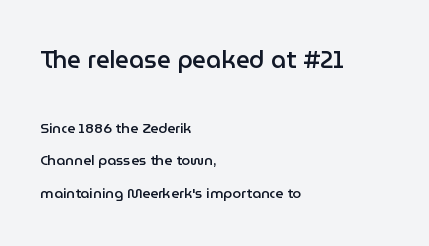
The lines are quadded left. Upright lettering throughout. Look at the tracking — it's just the regular setting, nothing added. The strip under each line holds only bare page. Type size steps down from the first block to the second.
